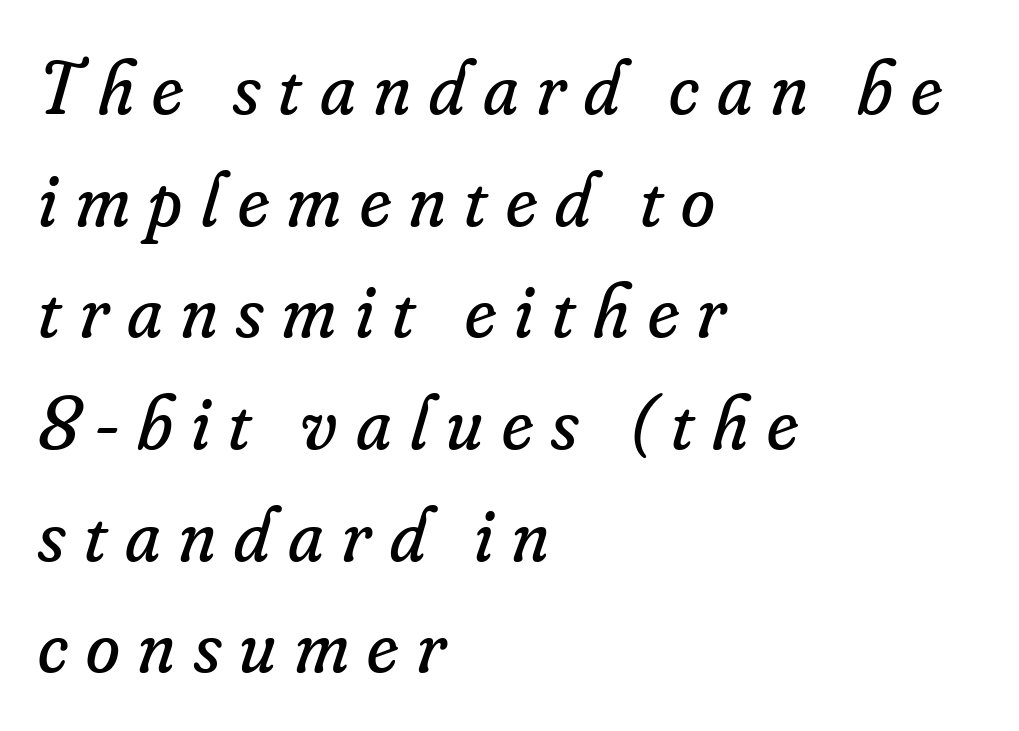
The image shows 77 px regular-weight serif type, italic (leaning right); set left-aligned, normal line spacing (1.45x), unusually wide letter spacing (+0.24 em), not underlined; low stroke contrast and a small x-height.
